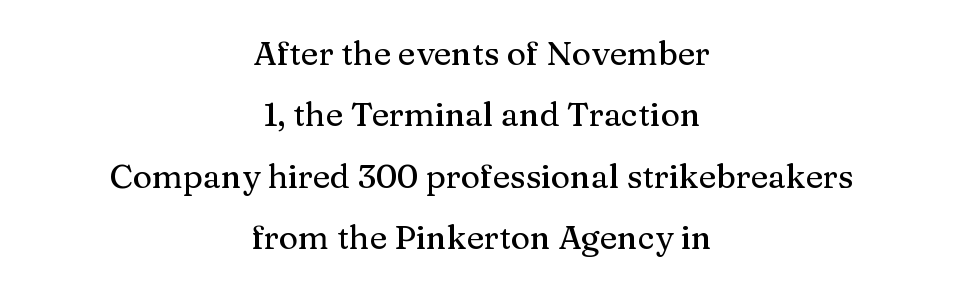
Q: Is the text italic (slanted)? A: No, it is upright.
Q: Is the typeface a serif or a sans-serif typeface? A: Serif.
Q: Is the text underlined? A: No.
Q: How is the paragraph aligned? A: Centered.
Q: Is the spacing between letters normal or unusually wide? A: Normal.
Q: Width (condensed, normal, or wide)? A: Normal.
Q: Stroke contrast? A: Medium.
Q: x-height? A: Medium.
Q: Monospaced? A: No.
